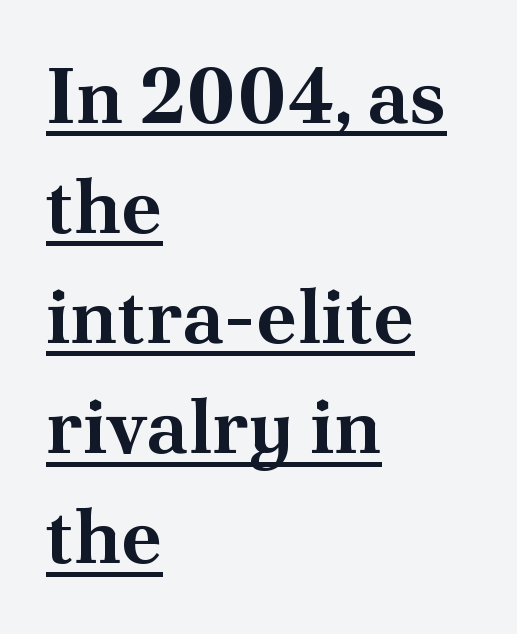
Is the type bold? Yes — the strokes are clearly thick and heavy. Think of a printed novel: that variable character pitch is what you see here. Compared with typical paragraphs, the rows here are spaced about the same. Italic: no, the glyphs are upright roman. Quick note: underline on.
